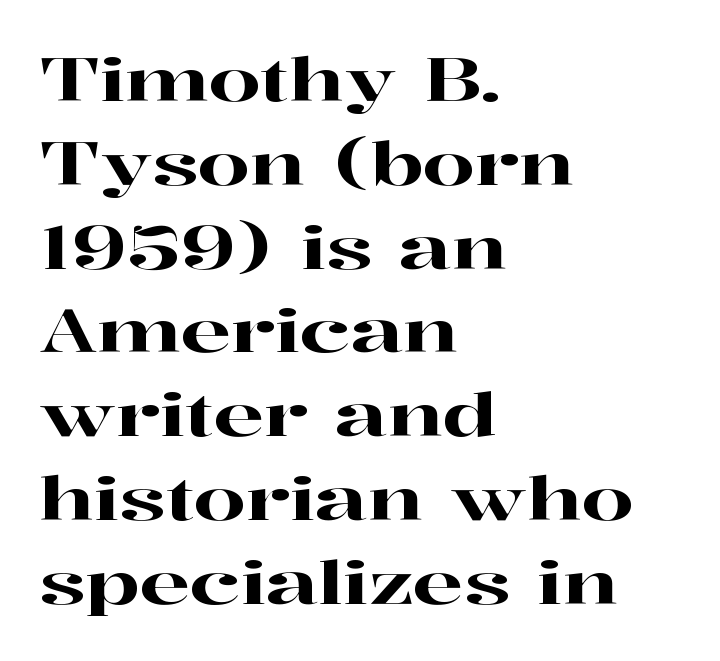
The passage shown is typed in a proportional face where columns would drift. Plain, unruled lines of type. Students, observe: this is what conventionally led text looks like. This rendering employs a face with finishing strokes, i.e., a serif.
